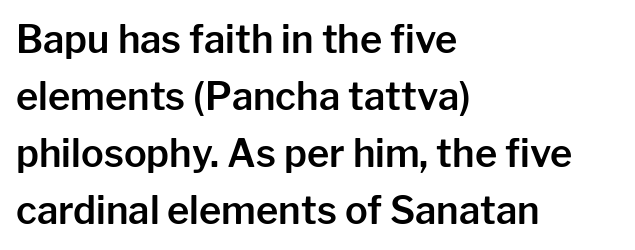
Q: Is the text italic (slanted)? A: No, it is upright.
Q: Is the typeface a serif or a sans-serif typeface? A: Sans-serif.
Q: Is the text underlined? A: No.
Q: How is the paragraph aligned? A: Left-aligned.
Q: Is the spacing between letters normal or unusually wide? A: Normal.
Q: Is the spacing between lines tight, normal or loose? A: Normal.
Q: Width (condensed, normal, or wide)? A: Normal.
Q: Stroke contrast? A: Low.
Q: x-height? A: Medium.
Q: Monospaced? A: No.
